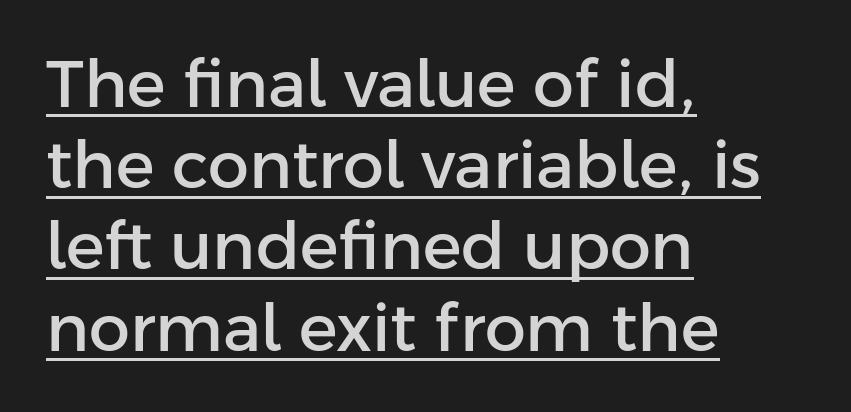
The image shows 65 px sans-serif type, upright; set left-aligned, normal line spacing (1.25x), normal letter spacing, underlined; low stroke contrast and a medium x-height.
